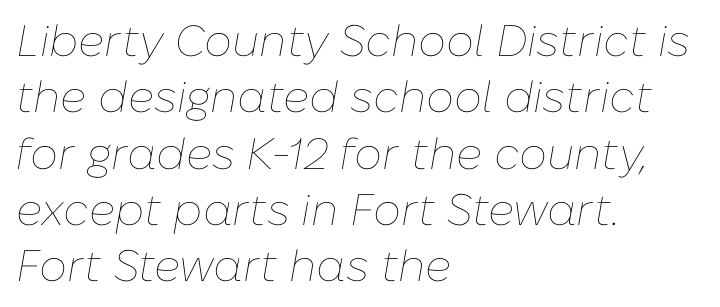
Has an underline been added? It has not. In terms of leading, this rendering sits right in the middle. Notice how the stems are inclined rather than vertical — that's the hallmark of italics. This sample has the flowing, uneven cadence of proportional lettering. In CSS terms this would be text-align: left. Is the type heavy? It reads as light-to-regular instead.
